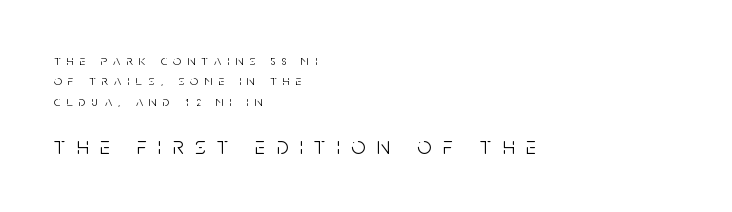
Q: Is the text bold? A: No.
Q: Is the text italic (slanted)? A: No, it is upright.
Q: Is the text underlined? A: No.
Q: How is the paragraph aligned? A: Left-aligned.
Q: Is the spacing between letters normal or unusually wide? A: Unusually wide.
Q: Is the spacing between lines tight, normal or loose? A: Normal.
Q: Which block of text is set in a larger size, the first (top) or the second (bottom)? A: The second (bottom) one.
